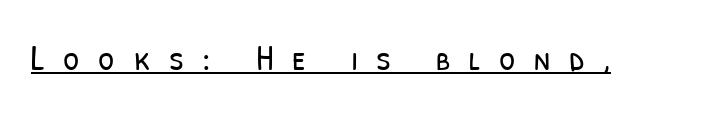
Q: Is the text bold? A: No.
Q: Is the typeface a serif or a sans-serif typeface? A: Sans-serif.
Q: Is the text underlined? A: Yes.
Q: Is the spacing between letters normal or unusually wide? A: Unusually wide.
Q: Width (condensed, normal, or wide)? A: Condensed.
Q: Stroke contrast? A: Low.
Q: x-height? A: Medium.
Q: Monospaced? A: No.
